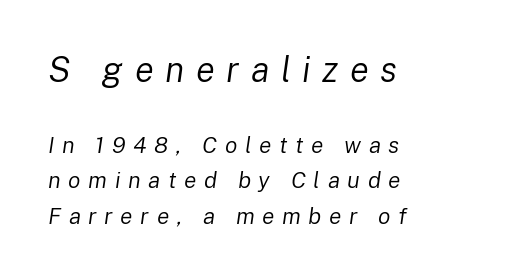
{"italic": "yes", "lean": "right", "slant_degrees": 8, "bold": "no", "weight": "regular", "width": "normal", "stroke_contrast": "low", "x_height": "medium", "monospaced": "no", "underline": "no", "align": "left", "line_spacing": "normal", "line_spacing_ratio": 1.56, "letter_spacing": "wide", "letter_spacing_em": 0.33, "larger_block": "first", "size_ratio": 1.52, "glyph_px": 35}
